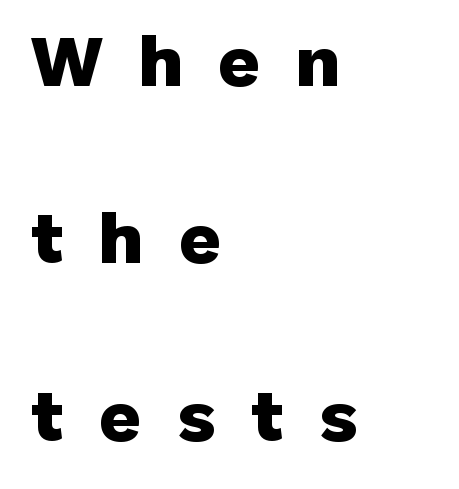
Each line starts at the same left margin while the right side varies. Loosely led — the rows are spread out. Words float on clear page, feet unadorned. Regarding serifs, this sample does without them.
